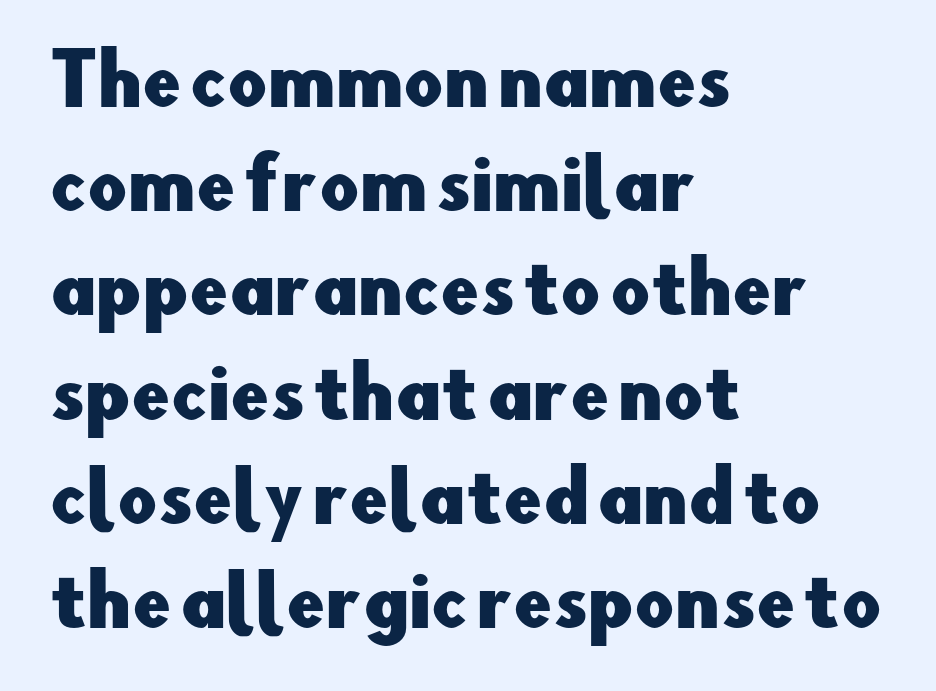
{"serif": "no", "italic": "no", "width": "normal", "stroke_contrast": "low", "x_height": "small", "monospaced": "no", "underline": "no", "align": "left", "line_spacing": "normal", "line_spacing_ratio": 1.51, "letter_spacing": "normal", "letter_spacing_em": 0.0, "glyph_px": 69}
